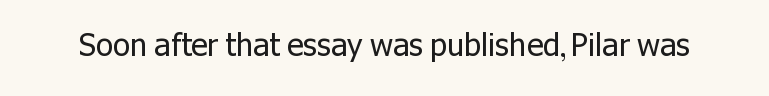
{"serif": "no", "italic": "no", "bold": "no", "weight": "regular", "width": "normal", "stroke_contrast": "low", "x_height": "medium", "monospaced": "no", "underline": "no", "letter_spacing": "normal", "letter_spacing_em": 0.0, "glyph_px": 31}
